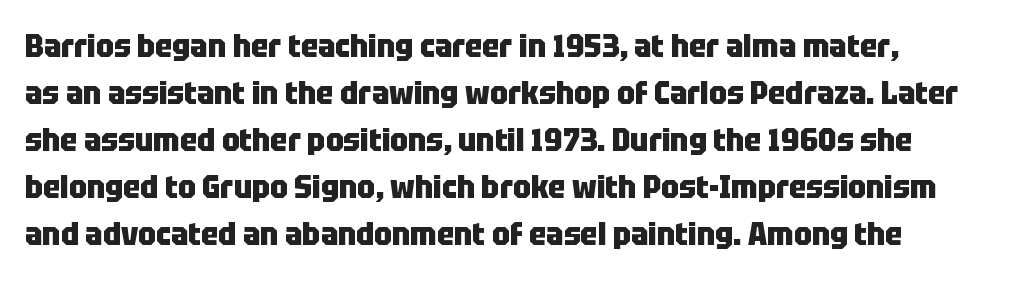
The image shows 32 px heavy, condensed sans-serif type, upright; set normal line spacing (1.47x), normal letter spacing, not underlined; low stroke contrast and a large x-height.
